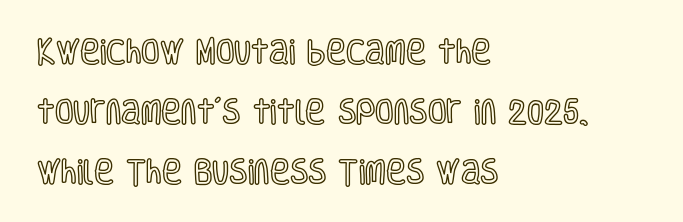
The image shows 27 px text type, upright; set left-aligned, loose line spacing (2.22x), normal letter spacing, not underlined.
